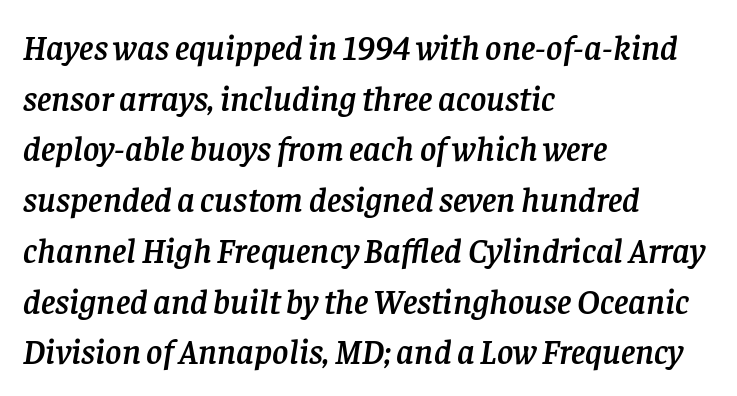
Q: Is the text italic (slanted)? A: Yes, it leans right by about 8 degrees.
Q: Is the typeface a serif or a sans-serif typeface? A: Serif.
Q: Is the text underlined? A: No.
Q: How is the paragraph aligned? A: Left-aligned.
Q: Is the spacing between letters normal or unusually wide? A: Normal.
Q: Is the spacing between lines tight, normal or loose? A: Normal.
Q: Width (condensed, normal, or wide)? A: Normal.
Q: Stroke contrast? A: Low.
Q: x-height? A: Large.
Q: Monospaced? A: No.
